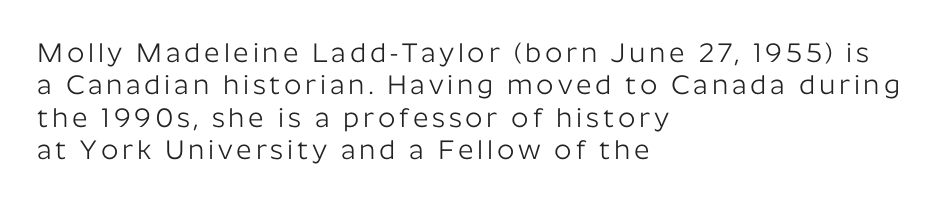
The image shows 27 px text type, upright; set left-aligned, line spacing 1.2x, not underlined.
